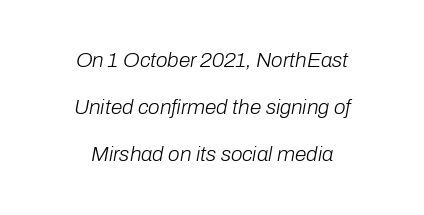
The image shows 21 px text type, italic (leaning right); set centered, loose line spacing (2.25x), normal letter spacing, not underlined.
